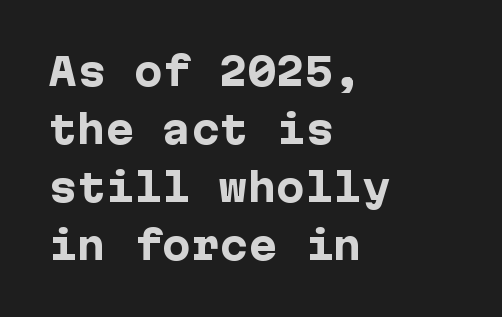
{"serif": "no", "italic": "no", "bold": "yes", "weight": "heavy", "width": "normal", "stroke_contrast": "low", "x_height": "medium", "underline": "no", "align": "left", "line_spacing": "normal", "line_spacing_ratio": 1.53, "letter_spacing": "normal", "letter_spacing_em": 0.0, "glyph_px": 38}
